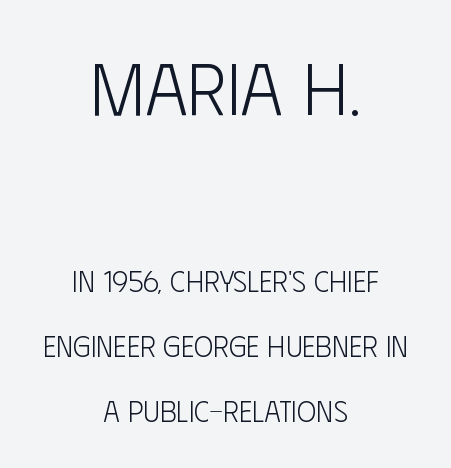
{"serif": "no", "italic": "no", "bold": "no", "weight": "light", "width": "condensed", "stroke_contrast": "low", "x_height": "large", "monospaced": "no", "underline": "no", "align": "center", "line_spacing": "loose", "line_spacing_ratio": 2.24, "letter_spacing": "normal", "letter_spacing_em": 0.0, "larger_block": "first", "size_ratio": 2.52, "glyph_px": 73}
